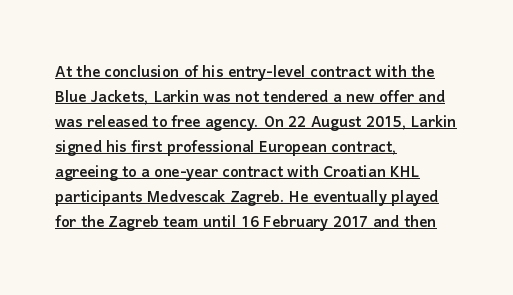
Tracking here is standard; glyphs follow each other at the usual distance. This rendering uses left alignment, leaving the right contour irregular. Posture: vertical. The lines sit at an ordinary, default distance from one another. Emphasis is given by a line drawn under the lettering.
